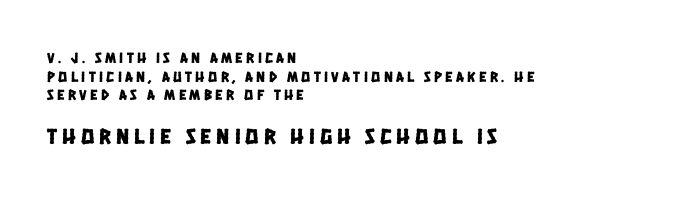
The image shows 22 px text type; set left-aligned, normal line spacing (1.25x), unusually wide letter spacing (+0.23 em), not underlined; the second (bottom) block is 1.47x larger.
